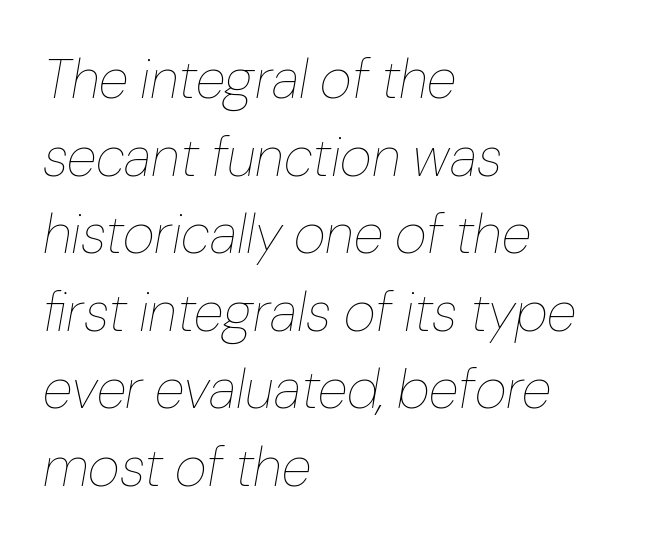
{"italic": "yes", "lean": "right", "slant_degrees": 10, "bold": "no", "weight": "thin", "width": "normal", "stroke_contrast": "low", "x_height": "medium", "monospaced": "no", "underline": "no", "align": "left", "line_spacing": "normal", "line_spacing_ratio": 1.41, "letter_spacing": "normal", "letter_spacing_em": 0.0, "glyph_px": 55}
